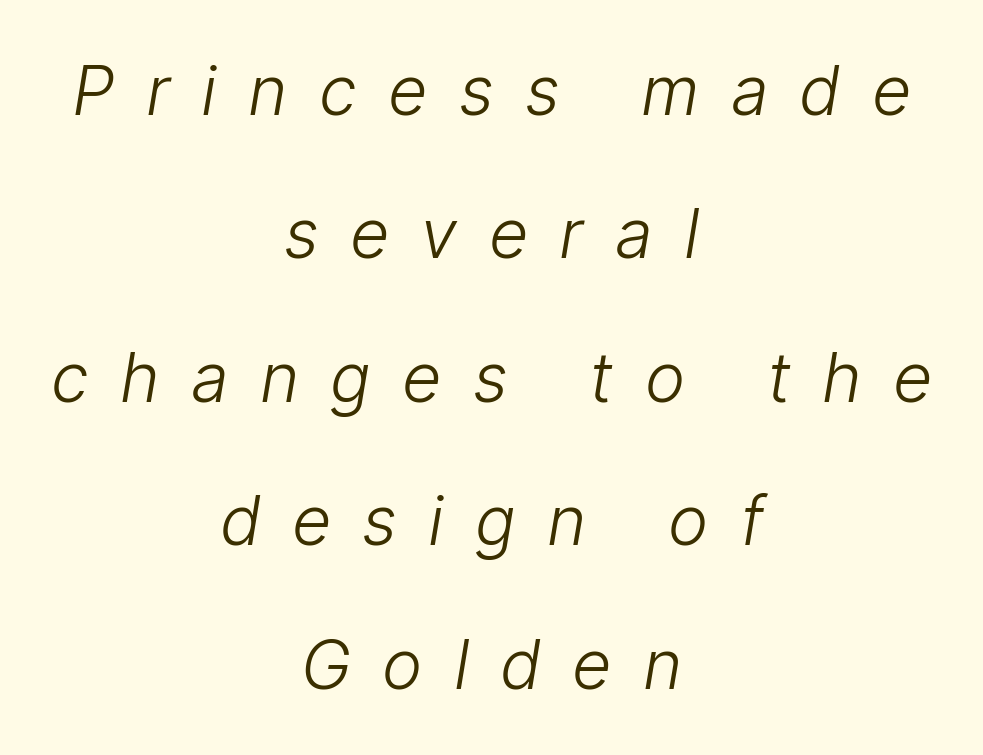
Q: Is the text bold? A: No.
Q: Is the text italic (slanted)? A: Yes, it leans right by about 9 degrees.
Q: Is the text underlined? A: No.
Q: How is the paragraph aligned? A: Centered.
Q: Is the spacing between letters normal or unusually wide? A: Unusually wide.
Q: Is the spacing between lines tight, normal or loose? A: Loose.
Q: Width (condensed, normal, or wide)? A: Condensed.
Q: Stroke contrast? A: Low.
Q: x-height? A: Medium.
Q: Monospaced? A: No.
